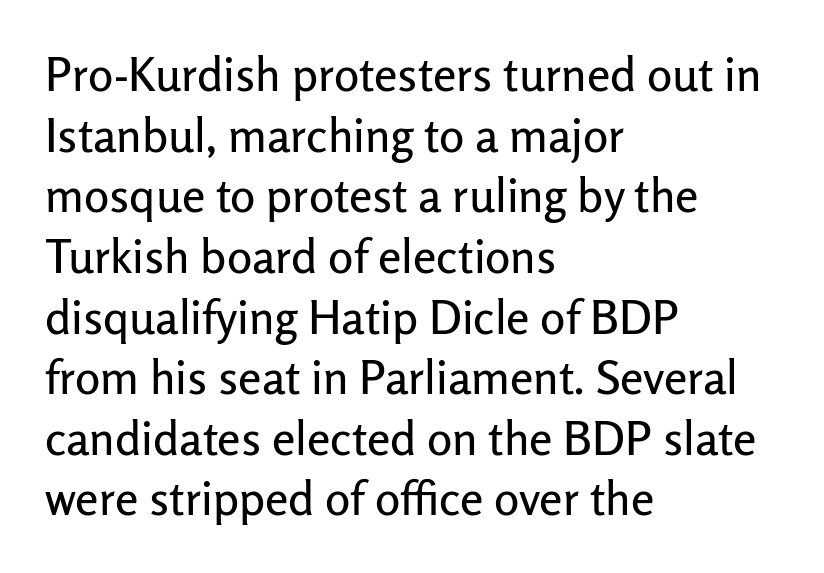
Q: Is the text italic (slanted)? A: No, it is upright.
Q: Is the typeface a serif or a sans-serif typeface? A: Sans-serif.
Q: Is the text underlined? A: No.
Q: How is the paragraph aligned? A: Left-aligned.
Q: Is the spacing between letters normal or unusually wide? A: Normal.
Q: Is the spacing between lines tight, normal or loose? A: Normal.
Q: Width (condensed, normal, or wide)? A: Normal.
Q: Stroke contrast? A: Low.
Q: x-height? A: Medium.
Q: Monospaced? A: No.
